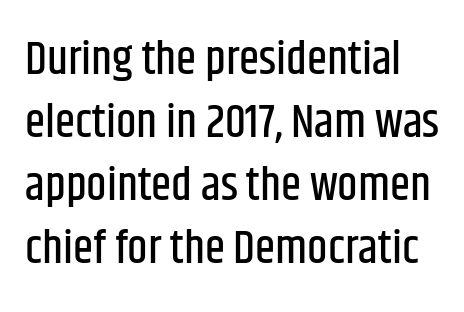
{"serif": "no", "italic": "no", "width": "condensed", "stroke_contrast": "low", "x_height": "large", "monospaced": "no", "underline": "no", "line_spacing": "normal", "line_spacing_ratio": 1.37, "letter_spacing": "normal", "letter_spacing_em": 0.0, "glyph_px": 46}
